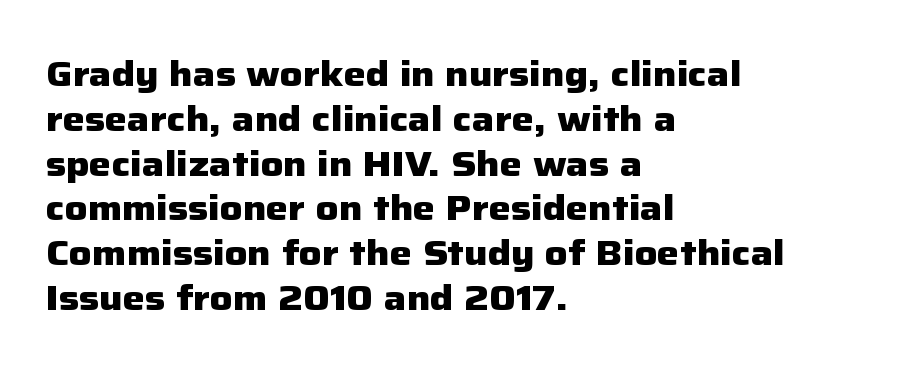
Vertical strokes here are truly vertical. The strip under each line holds only bare page. Students, note that the glyphs here touch the page at normal intervals. The passage shown is emphatically bold. Here the designer chose a conventional face with non-uniform glyph widths. Caption: multi-line text, flush left, ragged right.
